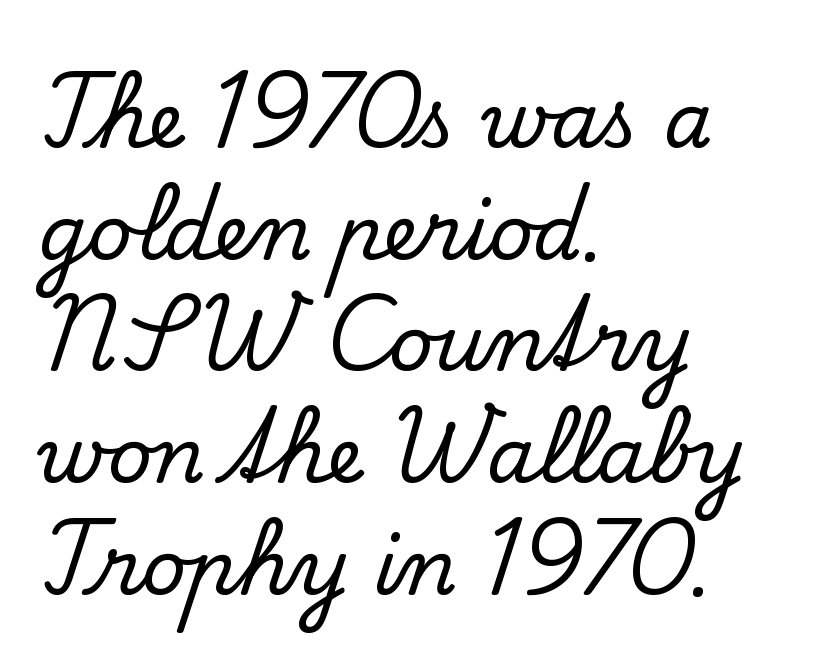
The image shows 77 px serif type; set left-aligned, normal line spacing (1.45x), normal letter spacing, not underlined; low stroke contrast and a small x-height.
